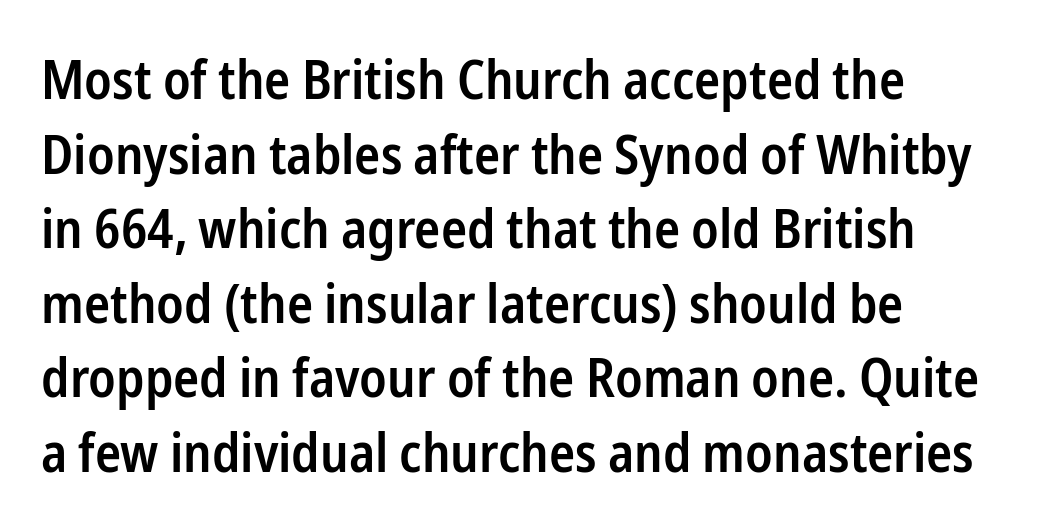
Decoration check: the copy has no underline. Which margin do the lines hug? The left one — the right edge is uneven. Does the leading feel generous? No, just average. Vertical strokes here are truly vertical. The rendering uses natural spacing where letterforms have individual widths.
